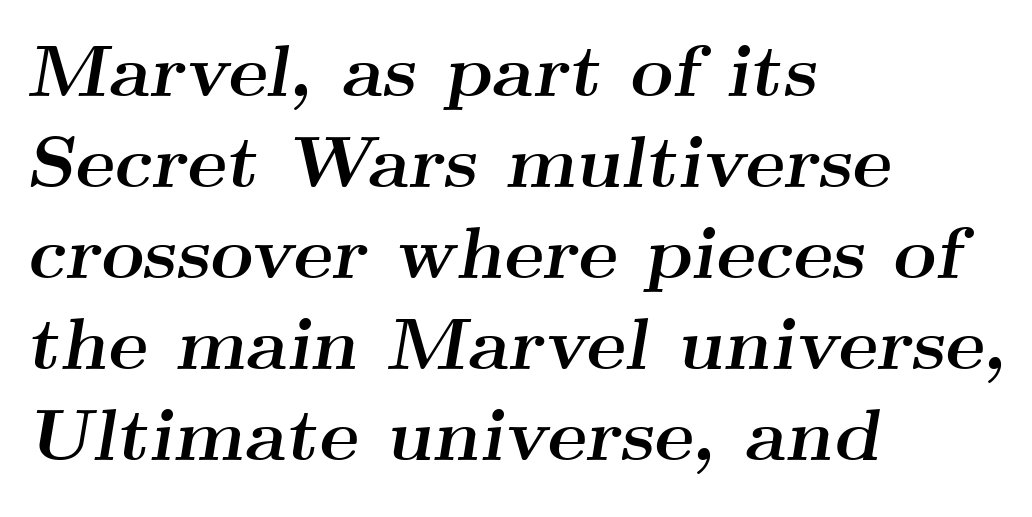
The image shows 74 px semibold, wide serif type, italic (leaning right); set left-aligned, line spacing 1.23x, normal letter spacing, not underlined; medium stroke contrast and a small x-height.
